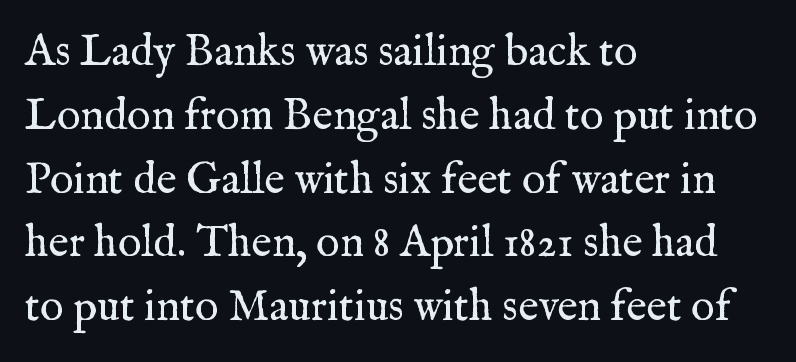
The image shows 44 px regular-weight serif type, upright; set left-aligned, normal line spacing (1.45x), normal letter spacing, not underlined; medium stroke contrast and a medium x-height.
